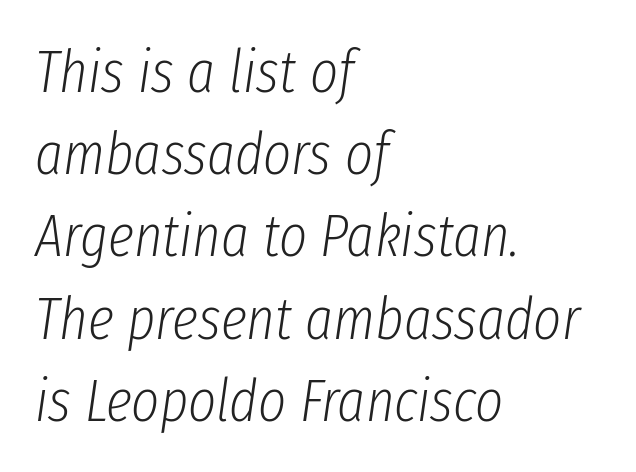
Looks like regular typesetting: each glyph gets only the width it needs. The letters are slanted; this is an italic face. Leading: standard. Has an underline been added? It has not. Letters have the restrained weight of plain body copy at most.
